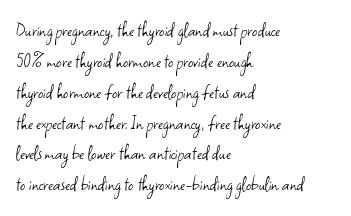
The image shows 21 px text type; set left-aligned, normal line spacing (1.47x), normal letter spacing, not underlined.
